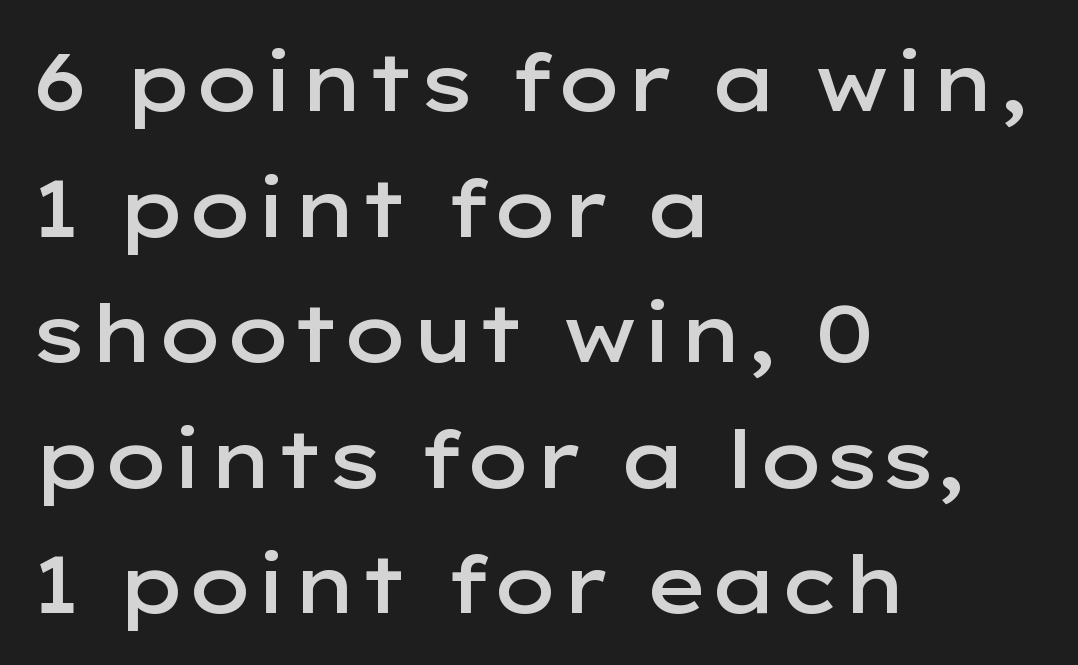
{"serif": "no", "italic": "no", "bold": "semi", "weight": "semibold", "width": "wide", "stroke_contrast": "low", "x_height": "medium", "monospaced": "no", "underline": "no", "align": "left", "line_spacing": "normal", "line_spacing_ratio": 1.57, "letter_spacing": "normal", "letter_spacing_em": 0.0, "glyph_px": 80}
